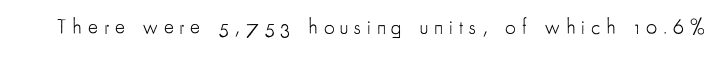
{"italic": "no", "bold": "no", "underline": "no", "letter_spacing": "wide", "letter_spacing_em": 0.28, "glyph_px": 21}
